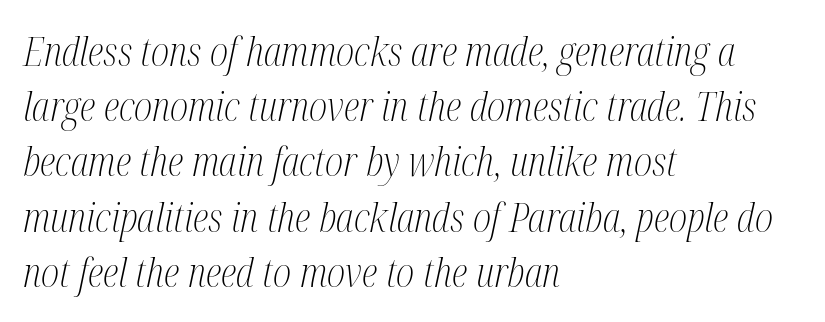
{"serif": "yes", "italic": "yes", "lean": "right", "slant_degrees": 12, "bold": "no", "weight": "light", "width": "condensed", "stroke_contrast": "medium", "x_height": "medium", "monospaced": "no", "underline": "no", "align": "left", "line_spacing": "normal", "line_spacing_ratio": 1.38, "letter_spacing": "normal", "letter_spacing_em": 0.0, "glyph_px": 40}
